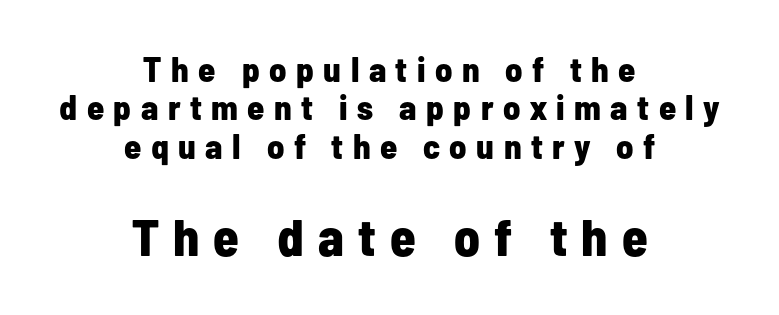
A typesetter would mark this as roman, not italic. The rag falls on both sides of this text block equally. The baseline area is clear. The second block has been scaled up relative to the first.
